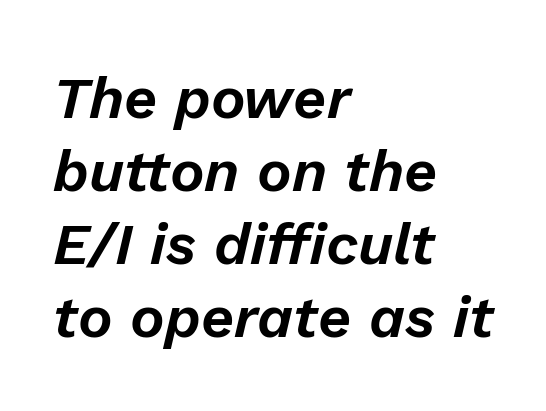
{"italic": "yes", "lean": "right", "slant_degrees": 13, "width": "normal", "stroke_contrast": "low", "x_height": "medium", "monospaced": "no", "underline": "no", "align": "left", "line_spacing": "normal", "line_spacing_ratio": 1.26, "letter_spacing": "normal", "letter_spacing_em": 0.0, "glyph_px": 58}
